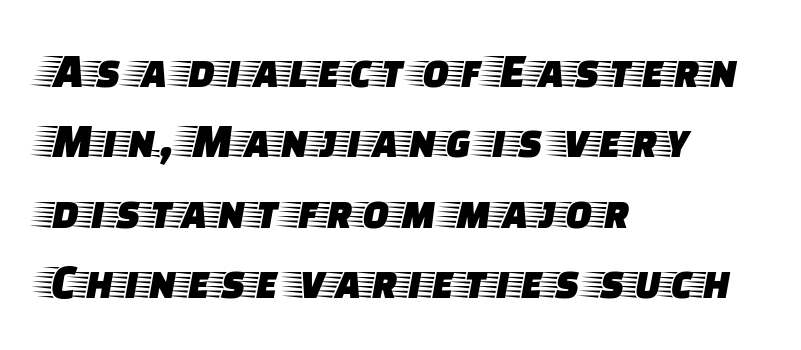
The image shows 50 px wide serif type; set left-aligned, normal line spacing (1.41x), normal letter spacing, not underlined; low stroke contrast and a large x-height.
